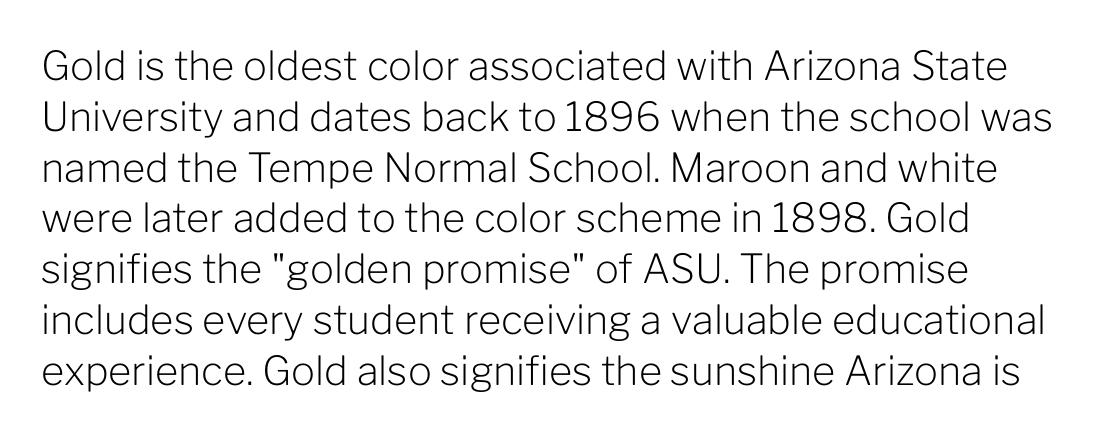
The image shows 40 px light sans-serif type, upright; set normal line spacing (1.27x), normal letter spacing, not underlined; low stroke contrast and a medium x-height.
